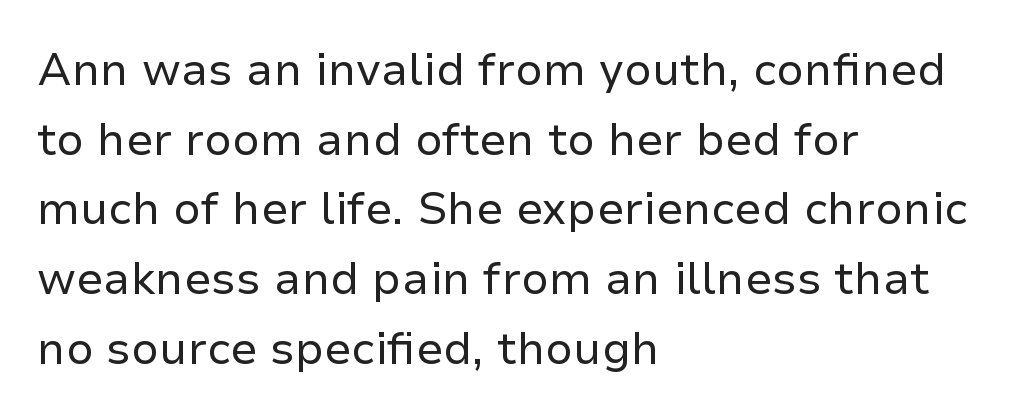
The image shows 45 px regular-weight sans-serif type, upright; set left-aligned, normal line spacing (1.55x), normal letter spacing, not underlined; low stroke contrast and a medium x-height.
